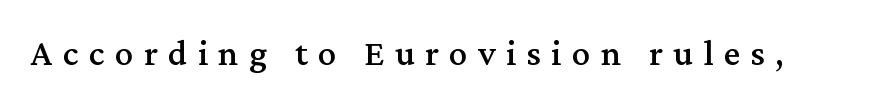
The image shows 37 px serif type, upright; set unusually wide letter spacing (+0.28 em), not underlined; medium stroke contrast and a medium x-height.
